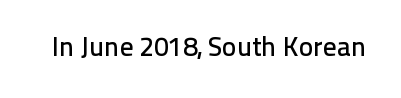
The image shows 27 px text type, upright; set normal letter spacing, not underlined.
